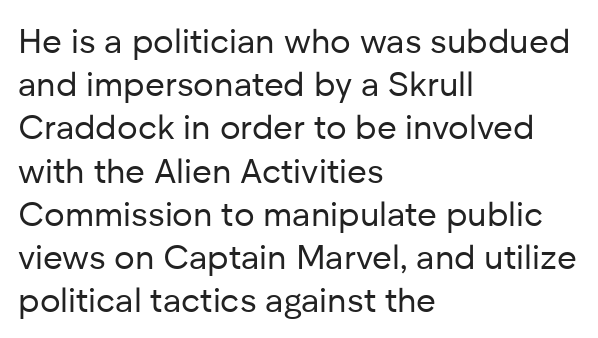
The image shows 34 px regular-weight sans-serif type, upright; set left-aligned, normal line spacing (1.27x), normal letter spacing, not underlined; low stroke contrast and a medium x-height.
